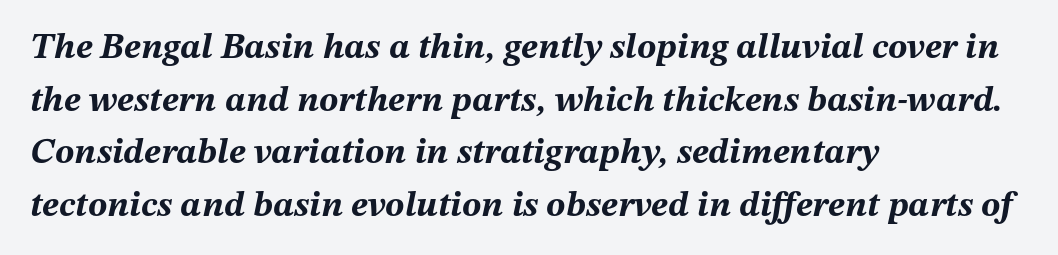
{"italic": "yes", "lean": "right", "slant_degrees": 12, "bold": "yes", "weight": "bold", "width": "normal", "stroke_contrast": "medium", "x_height": "medium", "monospaced": "no", "underline": "no", "align": "left", "line_spacing": "normal", "line_spacing_ratio": 1.46, "letter_spacing": "normal", "letter_spacing_em": 0.0, "glyph_px": 36}
